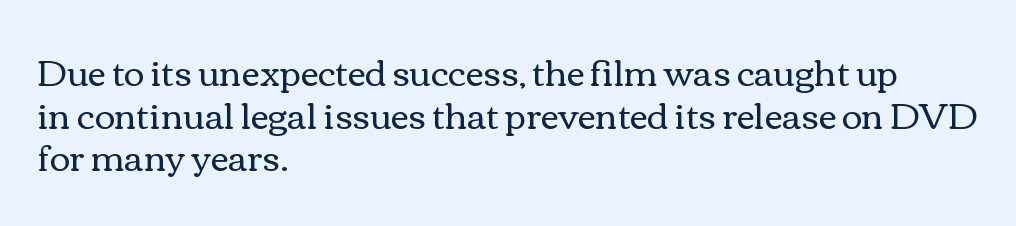
Q: Is the text bold? A: No.
Q: Is the text italic (slanted)? A: No, it is upright.
Q: Is the text underlined? A: No.
Q: How is the paragraph aligned? A: Left-aligned.
Q: Is the spacing between letters normal or unusually wide? A: Normal.
Q: Width (condensed, normal, or wide)? A: Wide.
Q: Stroke contrast? A: Medium.
Q: x-height? A: Medium.
Q: Monospaced? A: No.
